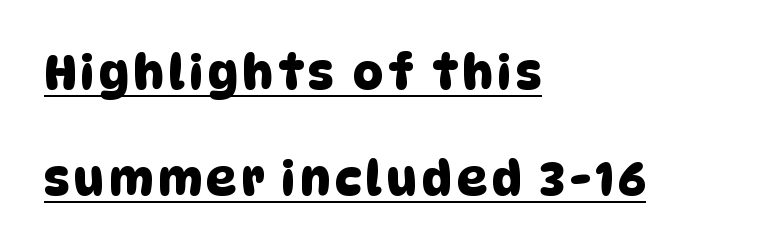
The image shows 47 px sans-serif type; set left-aligned, loose line spacing (2.25x), underlined; low stroke contrast and a large x-height.
